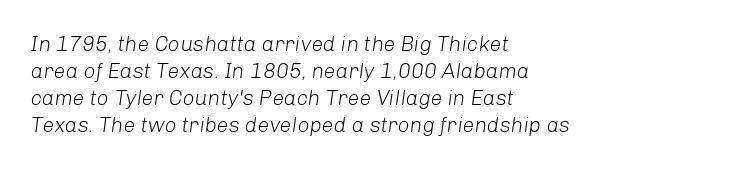
Reading down the column, the eye jumps a familiar distance to each next line. Stems and bowls with no extra thickness — not bold. Tall strokes in this sample are angled rather than plumb. Where is the straight margin? On the left. The gap between lines stays unmarked.
